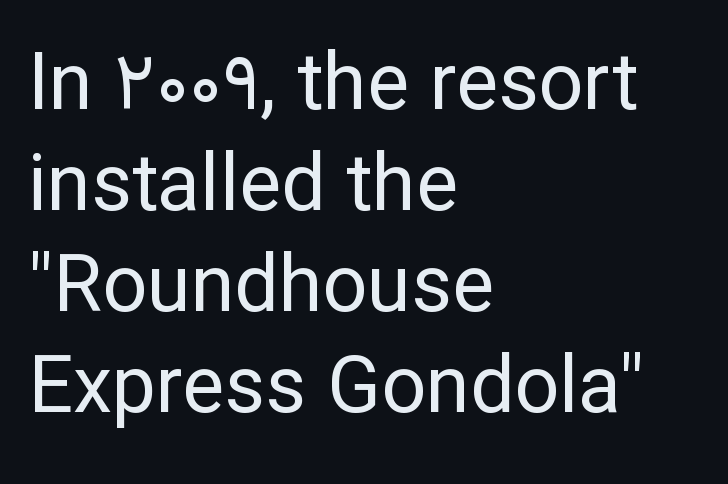
The image shows 79 px regular-weight sans-serif type, upright; set left-aligned, normal line spacing (1.28x), normal letter spacing, not underlined; low stroke contrast and a medium x-height.
